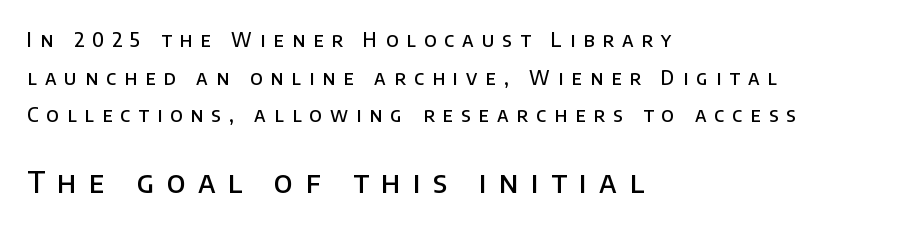
This sample has the flowing, uneven cadence of proportional lettering. Small over large — that's the arrangement of the two blocks here. A fair bit of extra ink — the face is semibold, not bold. Letter spacing: wide. Successive baselines arrive slowly, with a big drop between each.
